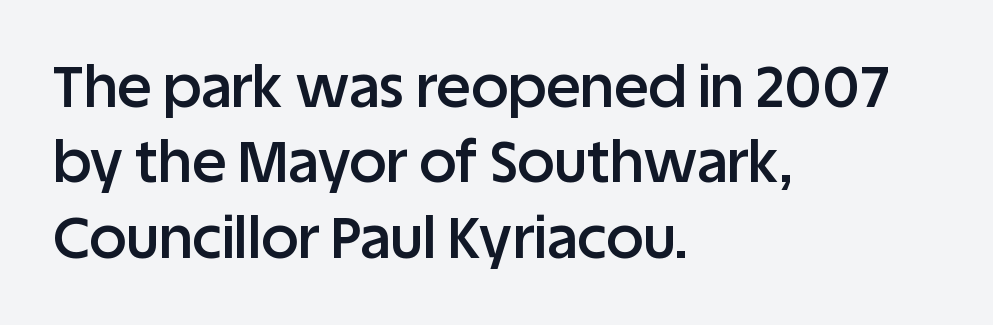
The image shows 58 px semibold sans-serif type, upright; set left-aligned, normal line spacing (1.3x), normal letter spacing, not underlined; low stroke contrast and a large x-height.
